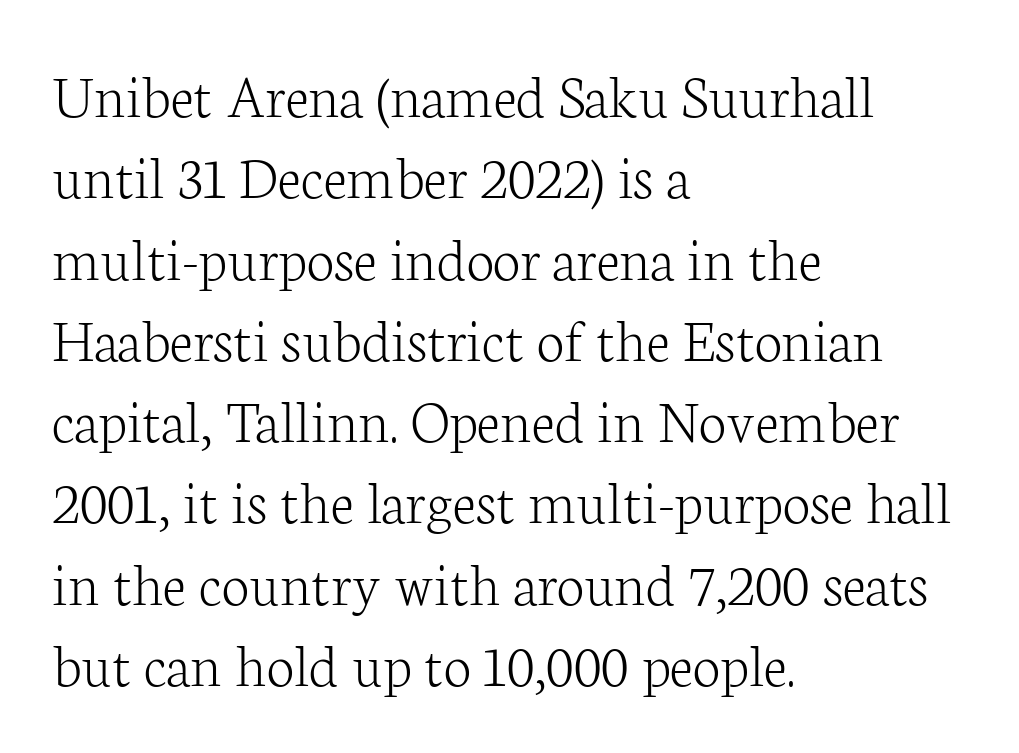
Q: Is the text bold? A: No.
Q: Is the text italic (slanted)? A: No, it is upright.
Q: Is the typeface a serif or a sans-serif typeface? A: Serif.
Q: Is the text underlined? A: No.
Q: How is the paragraph aligned? A: Left-aligned.
Q: Is the spacing between letters normal or unusually wide? A: Normal.
Q: Is the spacing between lines tight, normal or loose? A: Normal.
Q: Width (condensed, normal, or wide)? A: Normal.
Q: Stroke contrast? A: Low.
Q: x-height? A: Medium.
Q: Monospaced? A: No.
